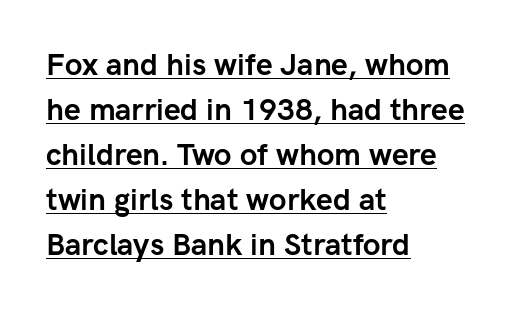
Q: Is the text bold? A: Yes.
Q: Is the text italic (slanted)? A: No, it is upright.
Q: Is the typeface a serif or a sans-serif typeface? A: Sans-serif.
Q: Is the text underlined? A: Yes.
Q: How is the paragraph aligned? A: Left-aligned.
Q: Is the spacing between letters normal or unusually wide? A: Normal.
Q: Is the spacing between lines tight, normal or loose? A: Normal.
Q: Width (condensed, normal, or wide)? A: Normal.
Q: Stroke contrast? A: Low.
Q: x-height? A: Medium.
Q: Monospaced? A: No.
